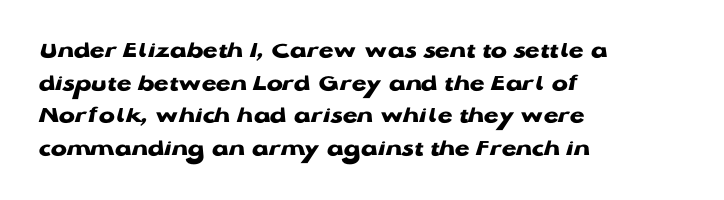
Q: Is the text bold? A: Yes.
Q: Is the text italic (slanted)? A: No, it is upright.
Q: Is the text underlined? A: No.
Q: How is the paragraph aligned? A: Left-aligned.
Q: Is the spacing between letters normal or unusually wide? A: Normal.
Q: Is the spacing between lines tight, normal or loose? A: Normal.
